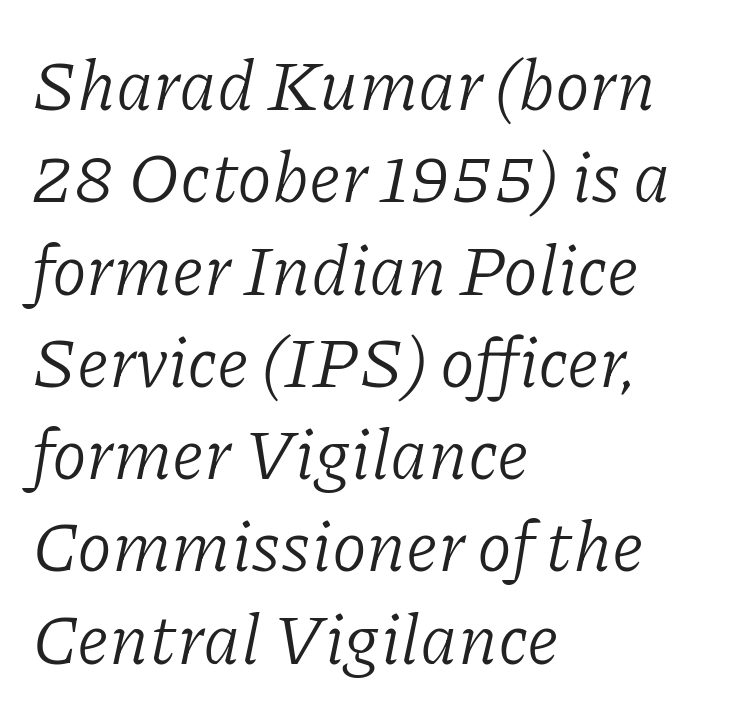
Q: Is the text bold? A: No.
Q: Is the text italic (slanted)? A: Yes, it leans right by about 11 degrees.
Q: Is the typeface a serif or a sans-serif typeface? A: Serif.
Q: Is the text underlined? A: No.
Q: How is the paragraph aligned? A: Left-aligned.
Q: Is the spacing between letters normal or unusually wide? A: Normal.
Q: Is the spacing between lines tight, normal or loose? A: Normal.
Q: Width (condensed, normal, or wide)? A: Normal.
Q: Stroke contrast? A: Low.
Q: x-height? A: Medium.
Q: Monospaced? A: No.
